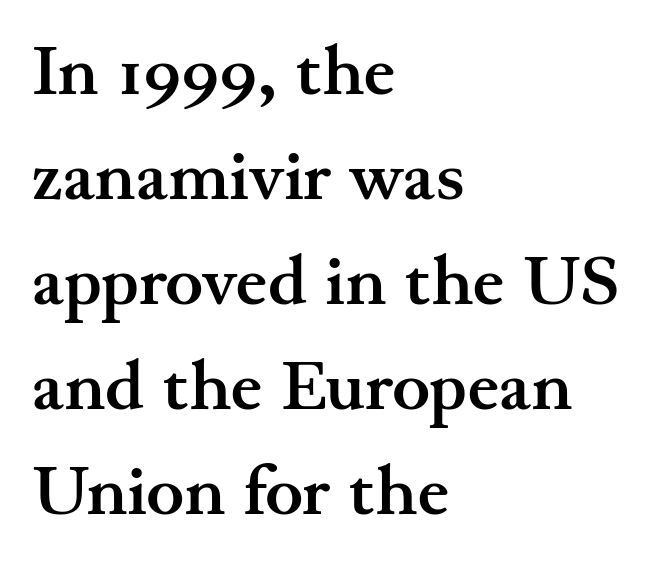
Q: Is the text bold? A: Yes.
Q: Is the text italic (slanted)? A: No, it is upright.
Q: Is the typeface a serif or a sans-serif typeface? A: Serif.
Q: Is the text underlined? A: No.
Q: How is the paragraph aligned? A: Left-aligned.
Q: Is the spacing between letters normal or unusually wide? A: Normal.
Q: Is the spacing between lines tight, normal or loose? A: Normal.
Q: Width (condensed, normal, or wide)? A: Wide.
Q: Stroke contrast? A: Medium.
Q: x-height? A: Small.
Q: Monospaced? A: No.
